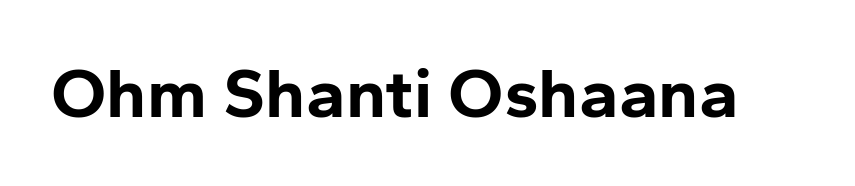
Q: Is the text bold? A: Yes.
Q: Is the text italic (slanted)? A: No, it is upright.
Q: Is the typeface a serif or a sans-serif typeface? A: Sans-serif.
Q: Is the text underlined? A: No.
Q: Is the spacing between letters normal or unusually wide? A: Normal.
Q: Width (condensed, normal, or wide)? A: Normal.
Q: Stroke contrast? A: Low.
Q: x-height? A: Medium.
Q: Monospaced? A: No.
